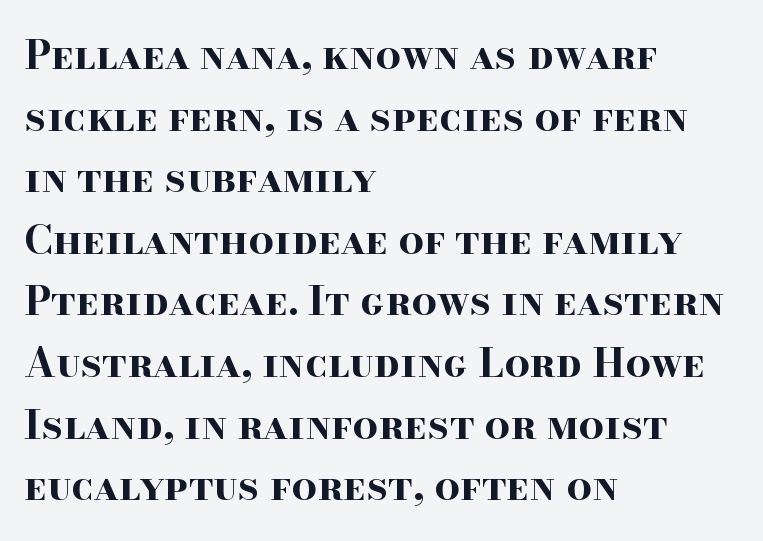
Q: Is the text bold? A: Yes.
Q: Is the text italic (slanted)? A: No, it is upright.
Q: Is the typeface a serif or a sans-serif typeface? A: Serif.
Q: Is the text underlined? A: No.
Q: How is the paragraph aligned? A: Left-aligned.
Q: Is the spacing between letters normal or unusually wide? A: Normal.
Q: Is the spacing between lines tight, normal or loose? A: Normal.
Q: Width (condensed, normal, or wide)? A: Wide.
Q: Stroke contrast? A: High.
Q: x-height? A: Small.
Q: Monospaced? A: No.
